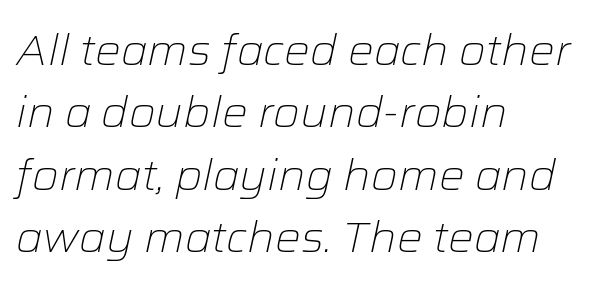
Baseline-to-baseline distance is the conventional proportion of letter height. Where is the straight margin? On the left. Do the characters align in a grid? No, the font is proportional. Rule under the text: the space is simply empty.
